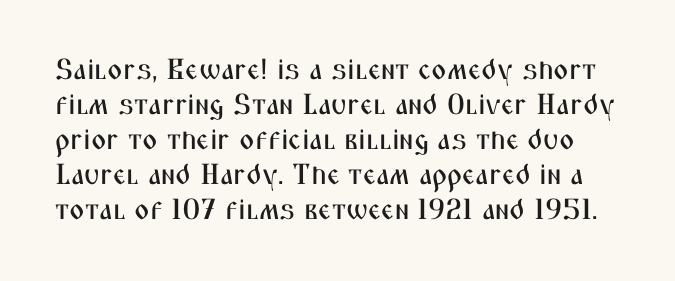
{"serif": "no", "italic": "no", "width": "condensed", "stroke_contrast": "medium", "x_height": "medium", "monospaced": "no", "underline": "no", "line_spacing_ratio": 1.21, "letter_spacing": "normal", "letter_spacing_em": 0.0, "glyph_px": 29}
